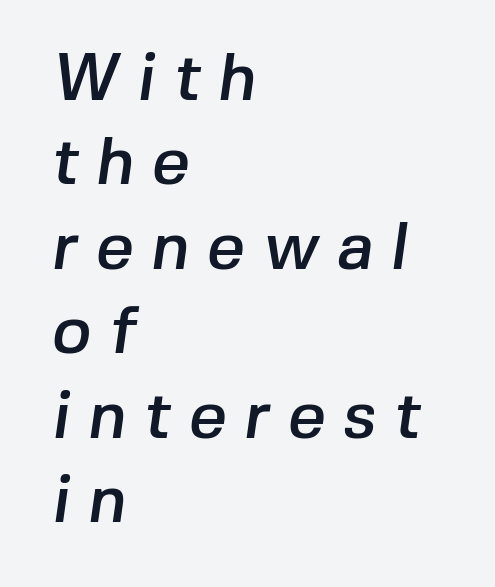
Underlining? Definitely not there. You can tell from the bare stems that sans-serif type was used. Note the varied advance widths — an 'i' is clearly narrower than an 'm'. The paragraph has a hard left edge and a soft right edge. These lines have a slow, spaced-out rhythm from letter to letter. This sample keeps an unexceptional amount of space between lines.
